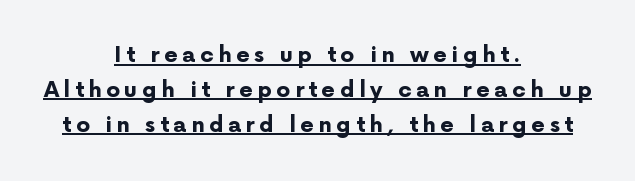
{"italic": "no", "bold": "yes", "underline": "yes", "align": "center", "line_spacing": "normal", "line_spacing_ratio": 1.58, "letter_spacing": "wide", "letter_spacing_em": 0.2, "glyph_px": 22}
